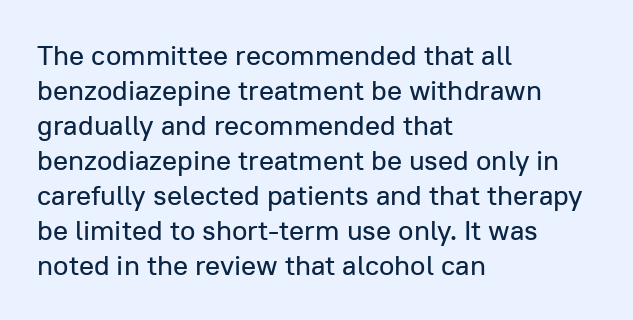
The image shows 28 px sans-serif type, upright; set left-aligned, normal line spacing (1.25x), normal letter spacing, not underlined; low stroke contrast and a medium x-height.
